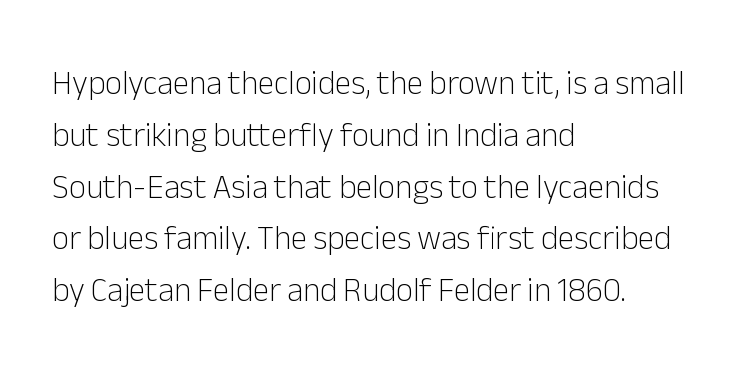
The image shows 33 px light sans-serif type, upright; set left-aligned, normal line spacing (1.57x), normal letter spacing, not underlined; low stroke contrast and a medium x-height.
